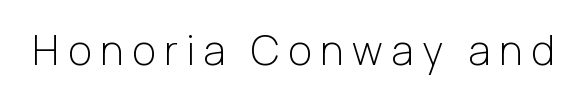
Q: Is the text bold? A: No.
Q: Is the text italic (slanted)? A: No, it is upright.
Q: Is the typeface a serif or a sans-serif typeface? A: Sans-serif.
Q: Is the text underlined? A: No.
Q: Is the spacing between letters normal or unusually wide? A: Unusually wide.
Q: Width (condensed, normal, or wide)? A: Normal.
Q: Stroke contrast? A: Low.
Q: x-height? A: Medium.
Q: Monospaced? A: No.
